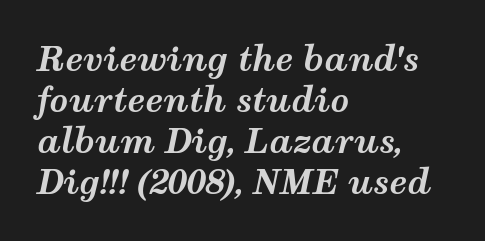
The image shows 33 px bold, wide type, italic (leaning right); set left-aligned, line spacing 1.24x, normal letter spacing, not underlined; medium stroke contrast and a medium x-height.
